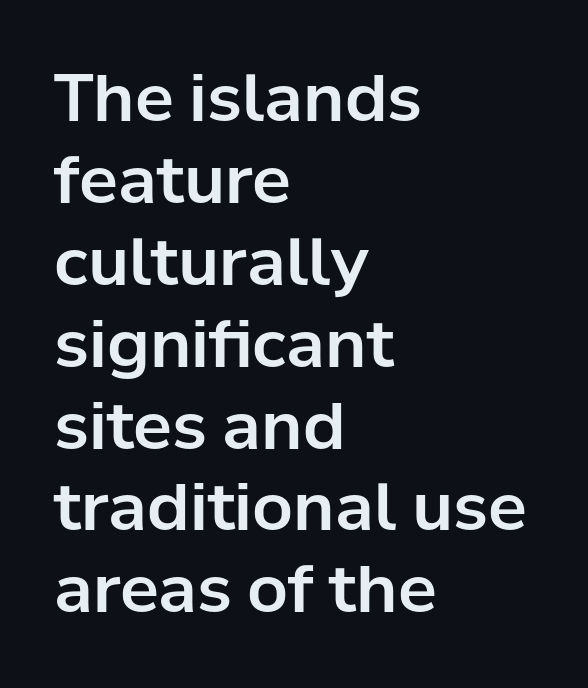
{"serif": "no", "italic": "no", "width": "normal", "stroke_contrast": "low", "x_height": "medium", "monospaced": "no", "underline": "no", "align": "left", "line_spacing": "normal", "line_spacing_ratio": 1.26, "letter_spacing": "normal", "letter_spacing_em": 0.0, "glyph_px": 65}
